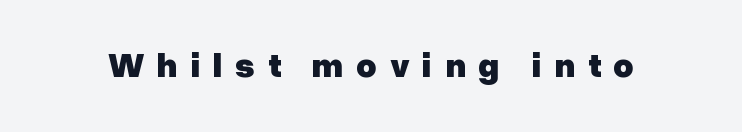
{"serif": "no", "italic": "no", "bold": "yes", "weight": "heavy", "width": "normal", "stroke_contrast": "low", "x_height": "medium", "monospaced": "no", "underline": "no", "letter_spacing": "wide", "letter_spacing_em": 0.36, "glyph_px": 35}
